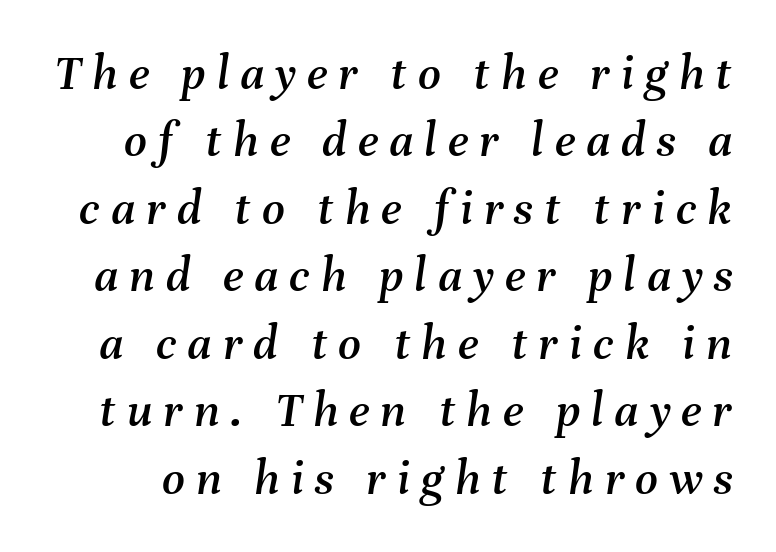
{"italic": "yes", "lean": "right", "slant_degrees": 8, "width": "normal", "stroke_contrast": "medium", "x_height": "medium", "monospaced": "no", "underline": "no", "line_spacing": "normal", "line_spacing_ratio": 1.35, "letter_spacing": "wide", "letter_spacing_em": 0.22, "glyph_px": 50}
